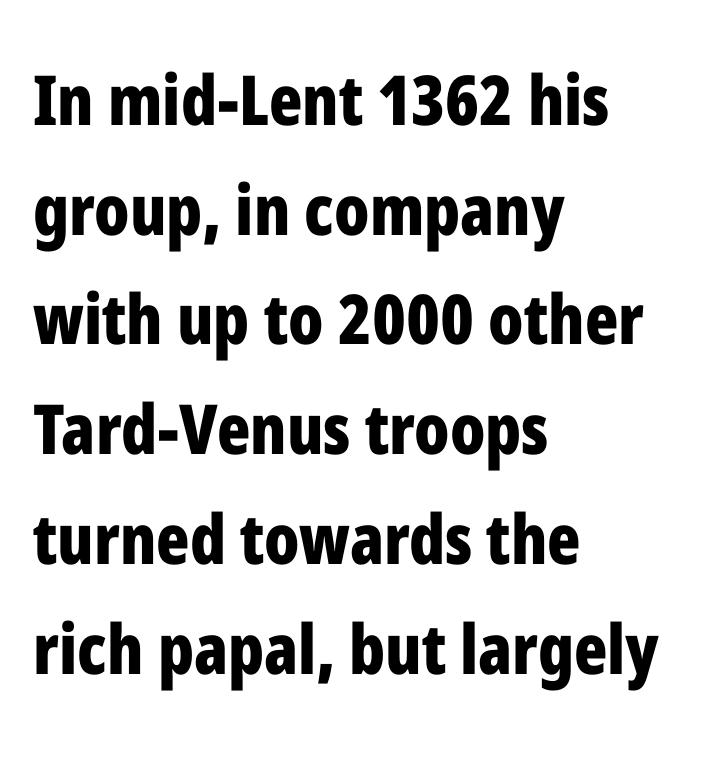
The font's upright variant was chosen for this text. Has an underline been added? It has not. The passage shown stacks its lines at a standard gap. A typesetter would label this face a sans. Each letter keeps its own natural width here, so spacing adapts to shape. On the weight axis this lands at bold, roughly 700.
